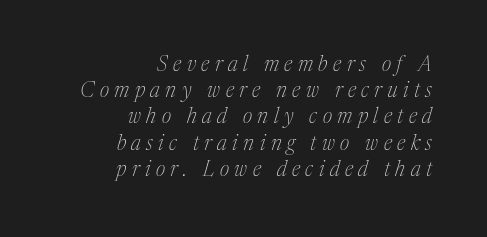
Q: Is the text bold? A: No.
Q: Is the text italic (slanted)? A: Yes, it leans right by about 17 degrees.
Q: Is the text underlined? A: No.
Q: How is the paragraph aligned? A: Right-aligned.
Q: Is the spacing between letters normal or unusually wide? A: Unusually wide.
Q: Is the spacing between lines tight, normal or loose? A: Normal.
